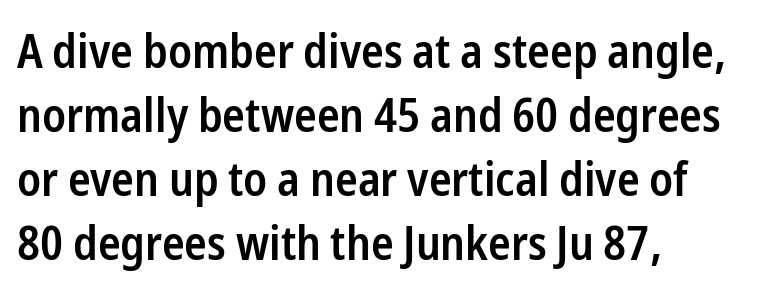
The image shows 47 px semibold, condensed sans-serif type, upright; set left-aligned, normal line spacing (1.36x), normal letter spacing, not underlined; low stroke contrast and a medium x-height.
